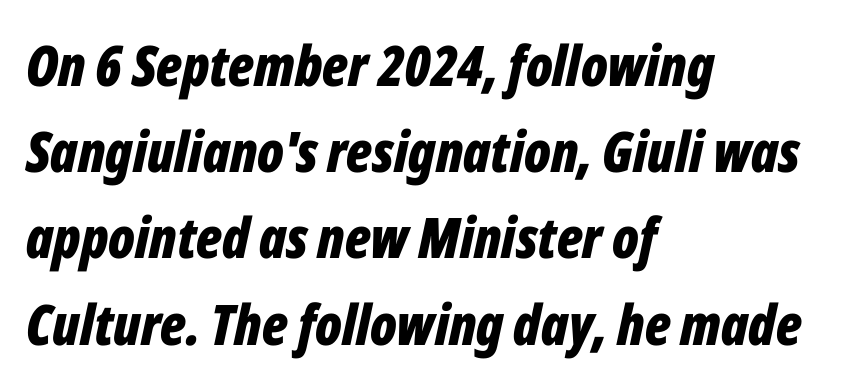
Q: Is the text bold? A: Yes.
Q: Is the text italic (slanted)? A: Yes, it leans right by about 12 degrees.
Q: Is the text underlined? A: No.
Q: How is the paragraph aligned? A: Left-aligned.
Q: Is the spacing between letters normal or unusually wide? A: Normal.
Q: Is the spacing between lines tight, normal or loose? A: Normal.
Q: Width (condensed, normal, or wide)? A: Condensed.
Q: Stroke contrast? A: Low.
Q: x-height? A: Medium.
Q: Monospaced? A: No.
